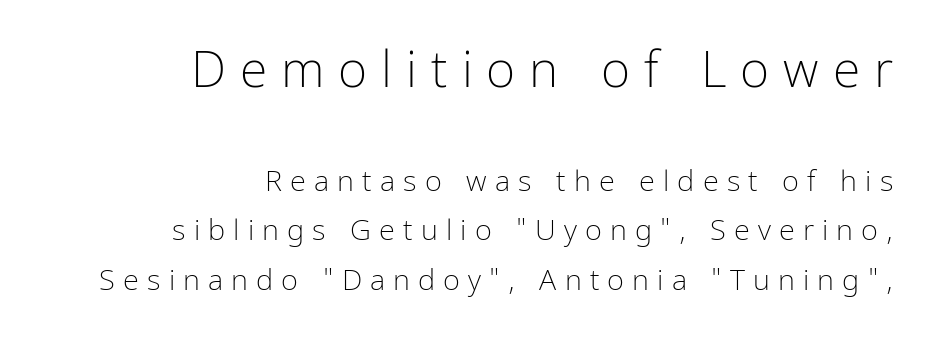
The image shows 50 px light, condensed sans-serif type, upright; set right-aligned, normal line spacing (1.7x), unusually wide letter spacing (+0.28 em), not underlined; the first (top) block is 1.72x larger; low stroke contrast and a medium x-height.
